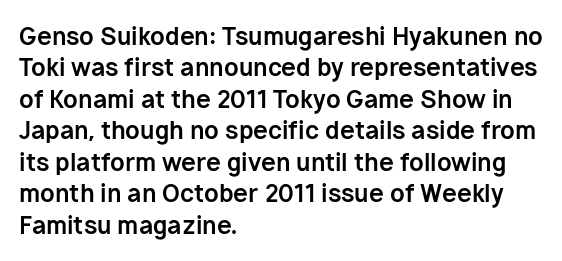
{"italic": "no", "bold": "yes", "underline": "no", "align": "left", "line_spacing": "normal", "line_spacing_ratio": 1.31, "letter_spacing": "normal", "letter_spacing_em": 0.0, "glyph_px": 24}
